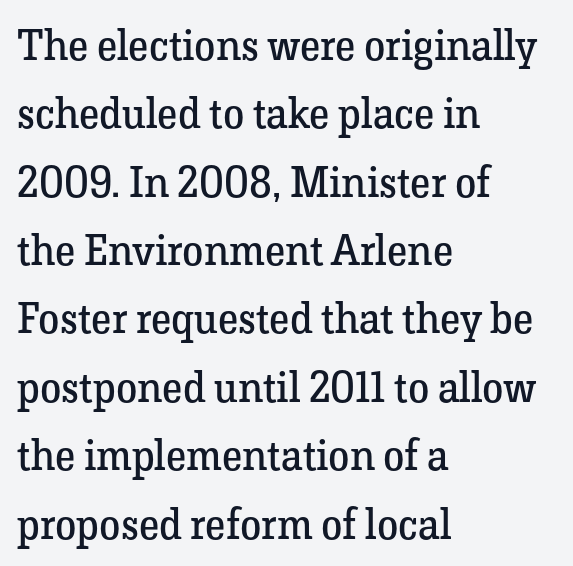
Beneath every word, the page is bare. Spacing verdict: proportional, widths tailored to each character. Check where the strokes stop: tiny serifs finish them off. Vertical strokes here are truly vertical. Alignment: flush left. This reads as an unemphasized weight, regular at the heaviest.
